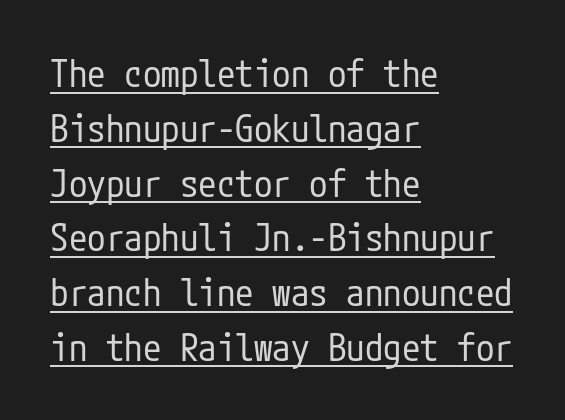
These lines sit exactly where default settings would place them. Vertical strokes here are truly vertical. A classic flush-left, rag-right setting is used for this passage. Beneath each row of characters lies a ruled line. Counters stay open thanks to moderate or lighter strokes. Does extra space separate the letters? No, they use regular spacing.
